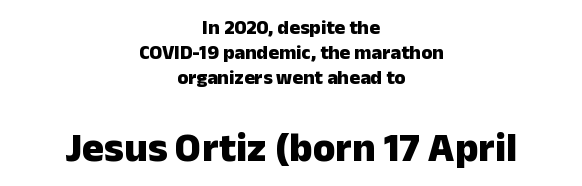
{"serif": "no", "italic": "no", "bold": "yes", "weight": "heavy", "width": "normal", "stroke_contrast": "low", "x_height": "medium", "monospaced": "no", "underline": "no", "align": "center", "line_spacing": "normal", "line_spacing_ratio": 1.25, "letter_spacing": "normal", "letter_spacing_em": 0.0, "larger_block": "second", "size_ratio": 2.05, "glyph_px": 41}
